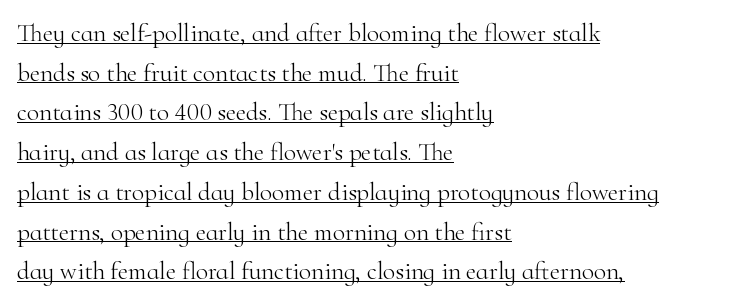
The image shows 25 px text type, upright; set left-aligned, normal line spacing (1.59x), normal letter spacing, underlined.
